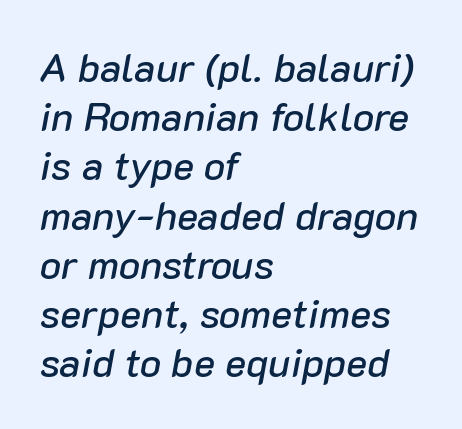
Q: Is the text italic (slanted)? A: Yes, it leans right by about 10 degrees.
Q: Is the text underlined? A: No.
Q: How is the paragraph aligned? A: Left-aligned.
Q: Is the spacing between letters normal or unusually wide? A: Normal.
Q: Width (condensed, normal, or wide)? A: Normal.
Q: Stroke contrast? A: Low.
Q: x-height? A: Medium.
Q: Monospaced? A: No.
